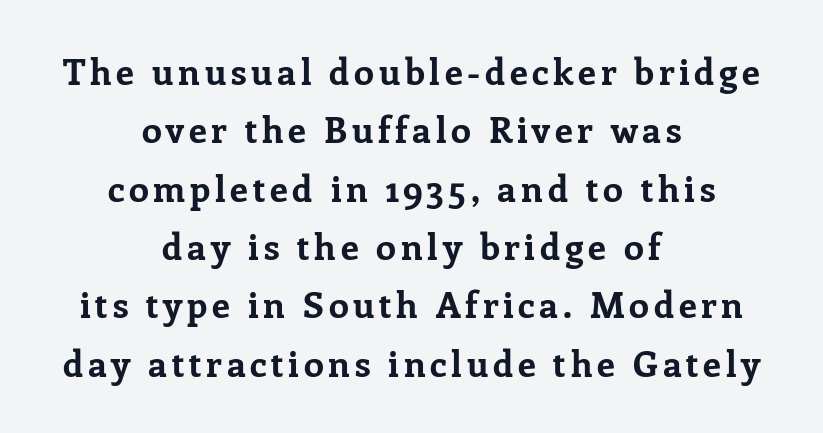
{"serif": "yes", "italic": "no", "bold": "yes", "weight": "bold", "width": "normal", "stroke_contrast": "low", "x_height": "medium", "monospaced": "no", "underline": "no", "align": "center", "line_spacing": "normal", "line_spacing_ratio": 1.62, "glyph_px": 36}
